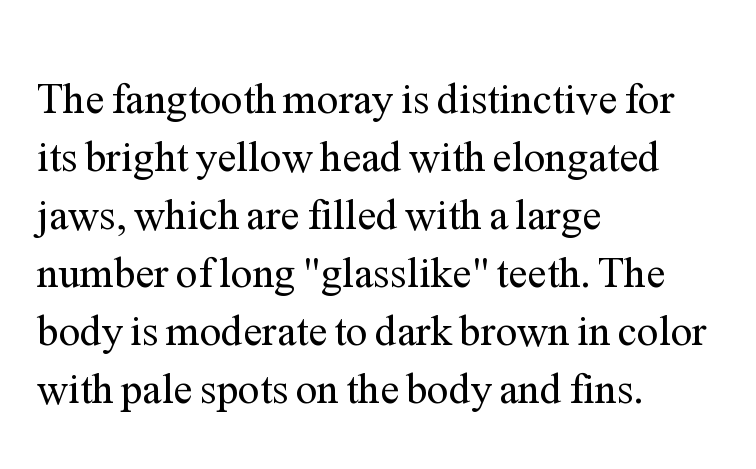
The image shows 43 px regular-weight serif type, upright; set left-aligned, normal line spacing (1.35x), normal letter spacing, not underlined; medium stroke contrast and a medium x-height.
